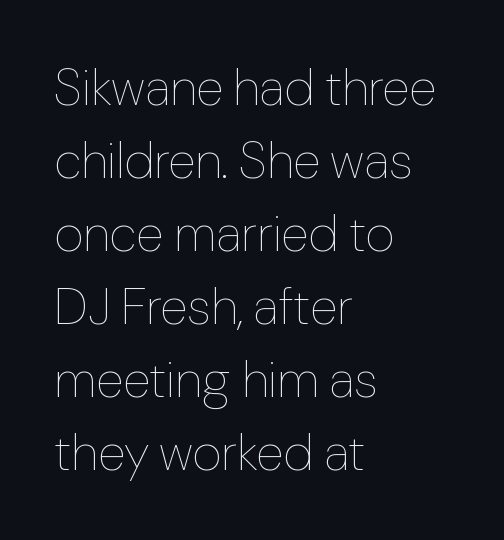
The image shows 51 px thin type, upright; set left-aligned, normal line spacing (1.43x), normal letter spacing, not underlined; low stroke contrast and a medium x-height.
